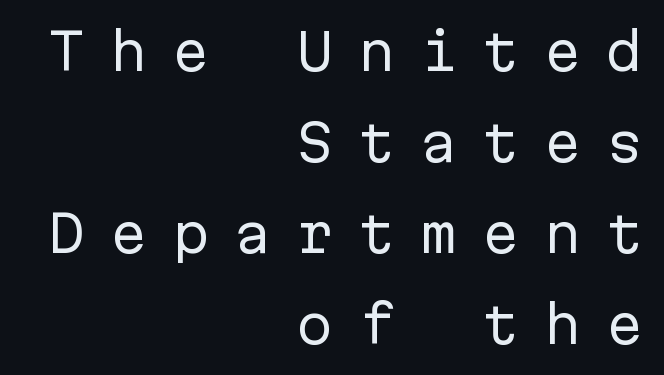
{"serif": "no", "italic": "no", "bold": "no", "weight": "regular", "width": "normal", "stroke_contrast": "low", "x_height": "medium", "monospaced": "yes", "underline": "no", "align": "right", "line_spacing_ratio": 1.82, "letter_spacing": "wide", "letter_spacing_em": 0.49, "glyph_px": 50}
